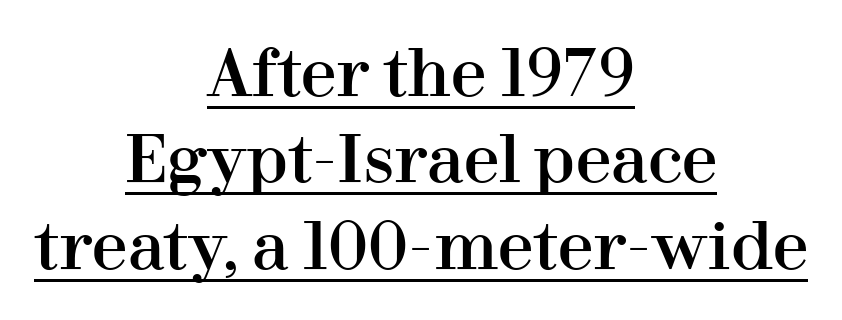
The image shows 64 px serif type, upright; set centered, normal line spacing (1.35x), normal letter spacing, underlined; high stroke contrast and a medium x-height.
